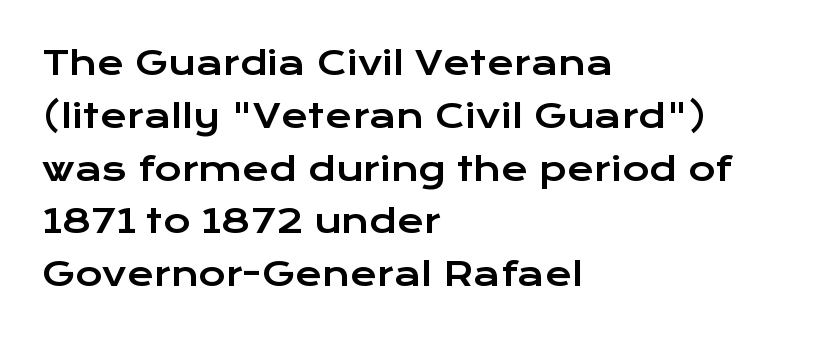
Q: Is the text italic (slanted)? A: No, it is upright.
Q: Is the typeface a serif or a sans-serif typeface? A: Sans-serif.
Q: Is the text underlined? A: No.
Q: How is the paragraph aligned? A: Left-aligned.
Q: Is the spacing between letters normal or unusually wide? A: Normal.
Q: Is the spacing between lines tight, normal or loose? A: Normal.
Q: Width (condensed, normal, or wide)? A: Wide.
Q: Stroke contrast? A: Low.
Q: x-height? A: Medium.
Q: Monospaced? A: No.
